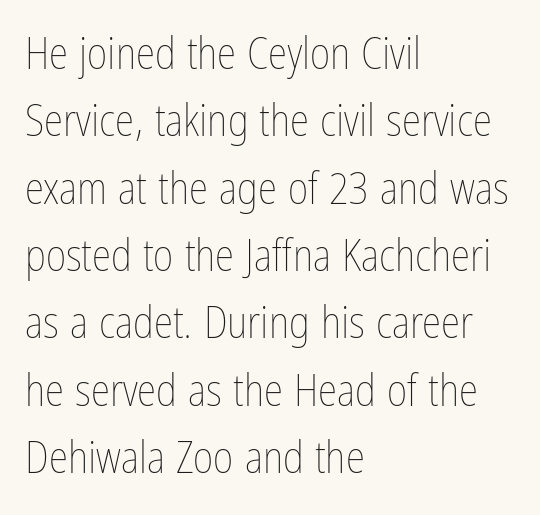
The ragged edge is on the right, which tells us the setting is flush left. Bare-footed words on every line. Weight class: somewhere from thin through regular. Notice how descenders clear the ascenders below comfortably — that's standard leading. Words appear dense and cohesive because spacing is normal.
